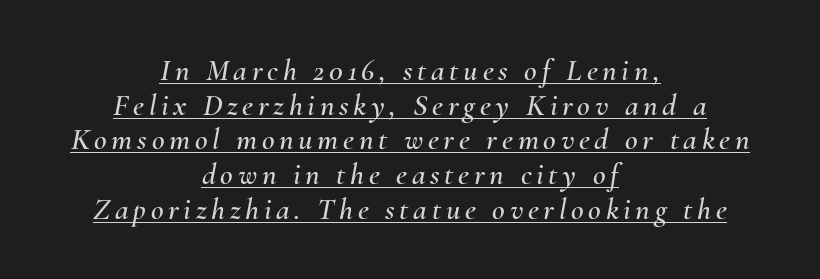
Q: Is the text italic (slanted)? A: Yes, it leans right by about 10 degrees.
Q: Is the text underlined? A: Yes.
Q: How is the paragraph aligned? A: Centered.
Q: Is the spacing between lines tight, normal or loose? A: Tight.
Q: Width (condensed, normal, or wide)? A: Normal.
Q: Stroke contrast? A: Medium.
Q: x-height? A: Small.
Q: Monospaced? A: No.
